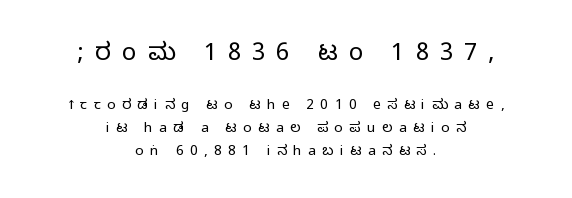
The image shows 24 px text type, upright; set centered, normal line spacing (1.65x), unusually wide letter spacing (+0.46 em), not underlined; the first (top) block is 1.71x larger.
